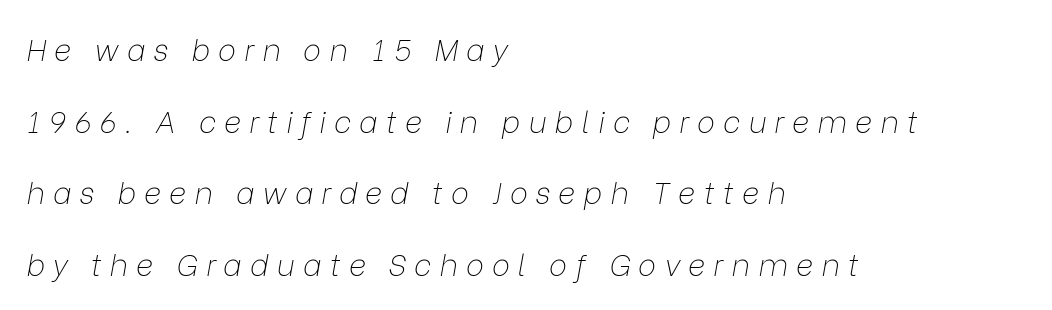
The image shows 30 px thin type, italic (leaning right); set left-aligned, loose line spacing (2.39x), unusually wide letter spacing (+0.27 em), not underlined; low stroke contrast and a medium x-height.
